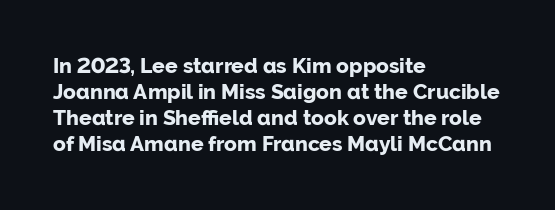
{"italic": "no", "bold": "yes", "underline": "no", "align": "left", "line_spacing_ratio": 1.24, "letter_spacing": "normal", "letter_spacing_em": 0.0, "glyph_px": 21}
